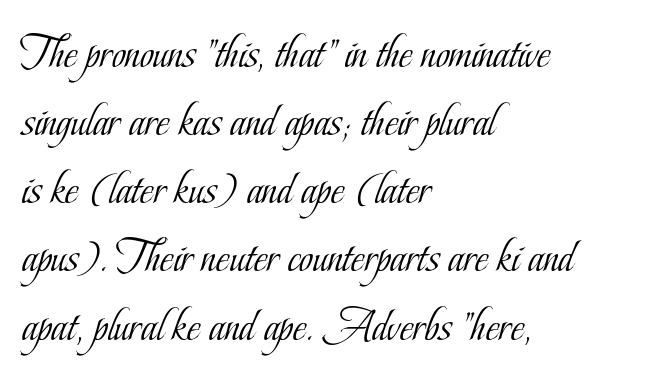
{"serif": "yes", "bold": "no", "weight": "light", "width": "condensed", "stroke_contrast": "low", "x_height": "small", "monospaced": "no", "underline": "no", "align": "left", "line_spacing": "normal", "line_spacing_ratio": 1.45, "letter_spacing": "normal", "letter_spacing_em": 0.0, "glyph_px": 47}
